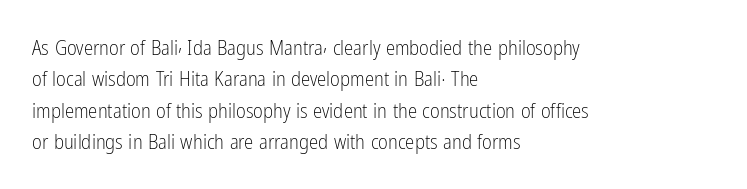
Q: Is the text bold? A: No.
Q: Is the text italic (slanted)? A: No, it is upright.
Q: Is the text underlined? A: No.
Q: How is the paragraph aligned? A: Left-aligned.
Q: Is the spacing between letters normal or unusually wide? A: Normal.
Q: Is the spacing between lines tight, normal or loose? A: Normal.
